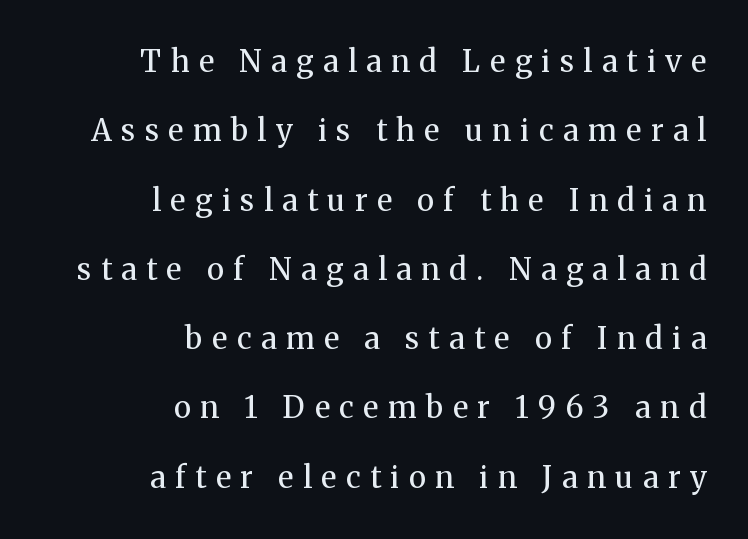
The image shows 30 px regular-weight serif type, upright; set right-aligned, loose line spacing (2.31x), unusually wide letter spacing (+0.32 em), not underlined; medium stroke contrast and a medium x-height.
